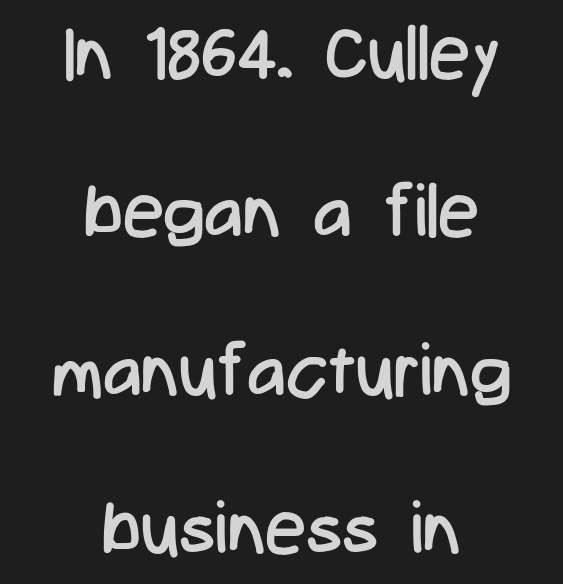
The image shows 73 px regular-weight, condensed sans-serif type, upright; set centered, loose line spacing (2.17x), normal letter spacing, not underlined; low stroke contrast and a medium x-height.
